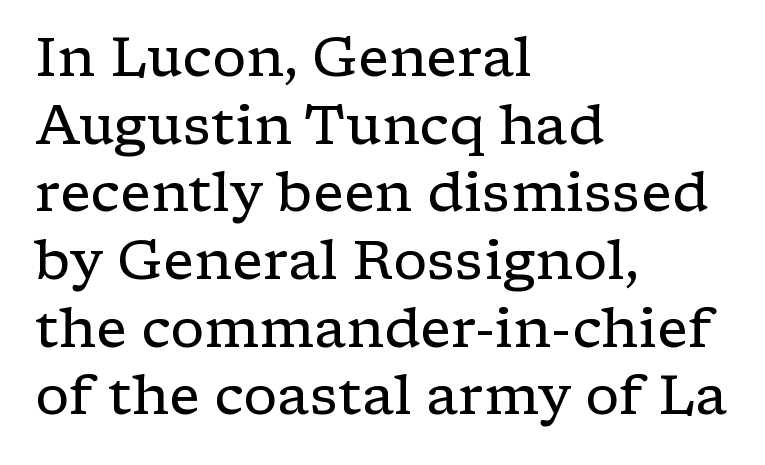
{"serif": "yes", "italic": "no", "bold": "no", "weight": "regular", "width": "wide", "stroke_contrast": "low", "x_height": "medium", "monospaced": "no", "underline": "no", "align": "left", "line_spacing_ratio": 1.23, "letter_spacing": "normal", "letter_spacing_em": 0.0, "glyph_px": 55}
